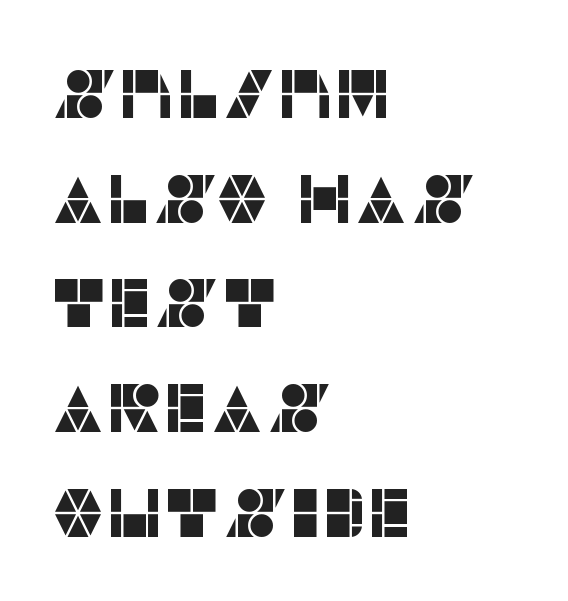
Spacing verdict: proportional, widths tailored to each character. This is the regular roman posture of the typeface. The specimen omits any rule beneath the text block's lines. Layout note: lines flush left. Summary of vertical rhythm: regular, with standard interline spacing. This sample uses plain, unmodified letter spacing.
